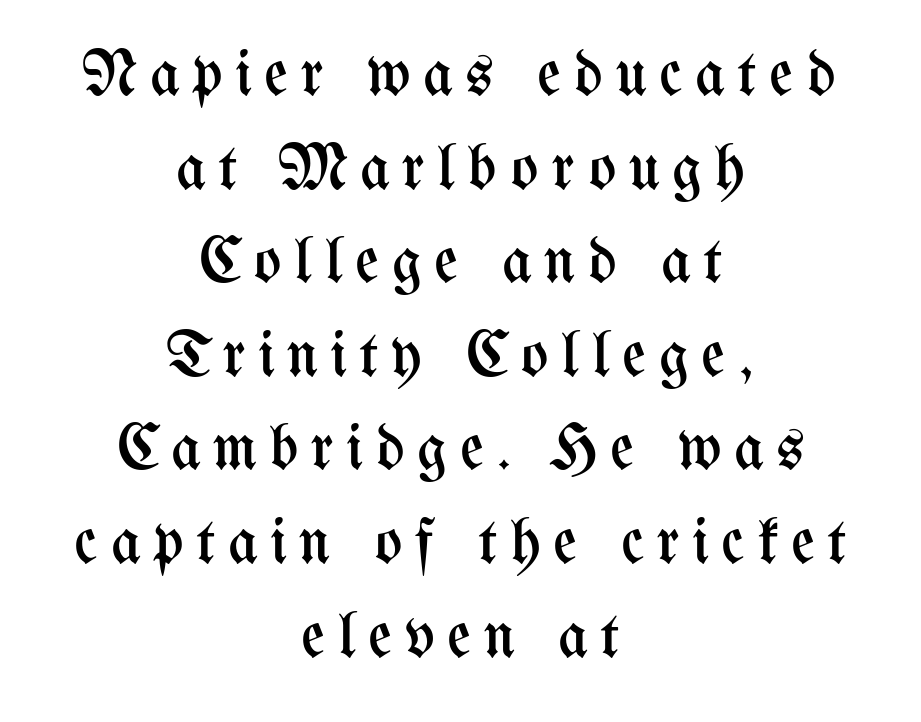
Heaviness? Minimal to ordinary, like unemphasized prose. Is this a fixed-width face? No — the glyphs have proportional, varying widths. The vertical gap from one line to the next is medium. Short and long lines alike share a common midpoint. The space beneath each line is pristine and unruled. In terms of posture, this sample is upright.
